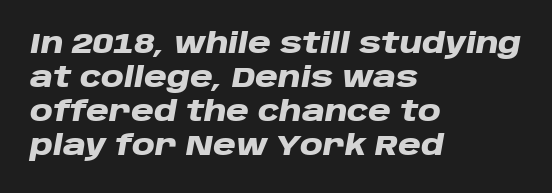
Q: Is the text bold? A: Yes.
Q: Is the text italic (slanted)? A: Yes, it leans right by about 10 degrees.
Q: Is the text underlined? A: No.
Q: How is the paragraph aligned? A: Left-aligned.
Q: Is the spacing between letters normal or unusually wide? A: Normal.
Q: Width (condensed, normal, or wide)? A: Wide.
Q: Stroke contrast? A: Low.
Q: x-height? A: Large.
Q: Monospaced? A: No.
